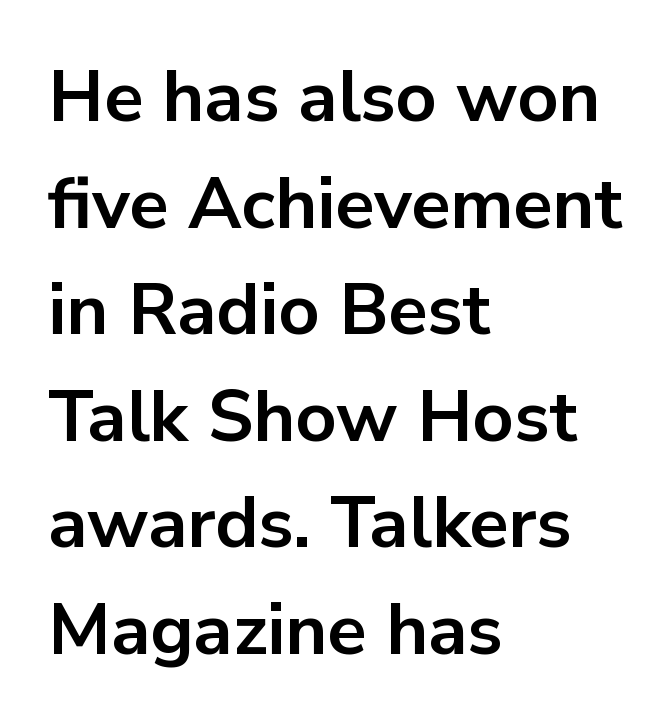
{"serif": "no", "italic": "no", "bold": "yes", "weight": "bold", "width": "normal", "stroke_contrast": "low", "x_height": "medium", "monospaced": "no", "underline": "no", "align": "left", "line_spacing": "normal", "line_spacing_ratio": 1.48, "letter_spacing": "normal", "letter_spacing_em": 0.0, "glyph_px": 72}
